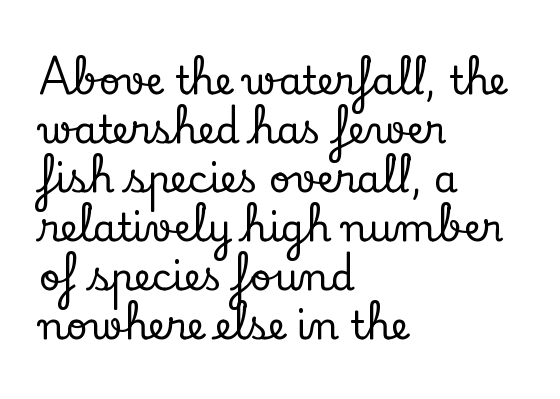
Tracking here is standard; glyphs follow each other at the usual distance. Anything drawn beneath the words? Only blank space. Character widths vary here, with narrow letters taking less room than wide ones. Notice how the stems are strictly vertical — no italics here. The vertical gap from one line to the next is medium. Casual observation: everything's shoved over to the left.
